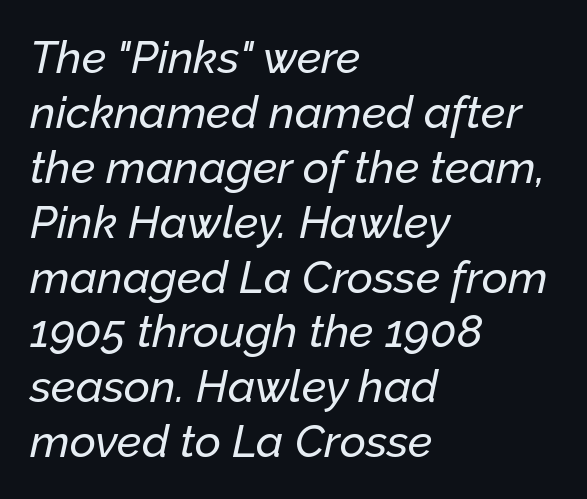
This sample is left-justified, so line endings fall wherever the words run out. Note the varied advance widths — an 'i' is clearly narrower than an 'm'. Observe the ordinary spacing: letters are neighbours, not strangers. Check the space under the baseline: it is left empty. Compared with ordinary roman type, these characters are visibly tilted.
